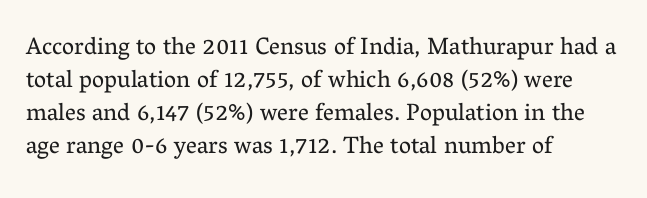
These lines stack with their left ends in a neat column. Letters rest on an invisible, unmarked baseline. The lines sit at an ordinary, default distance from one another. The type sits square on the baseline with zero lean. No letter is thick-stroked: the sample isn't bold. Default kerning and tracking; the words read as compact shapes.
